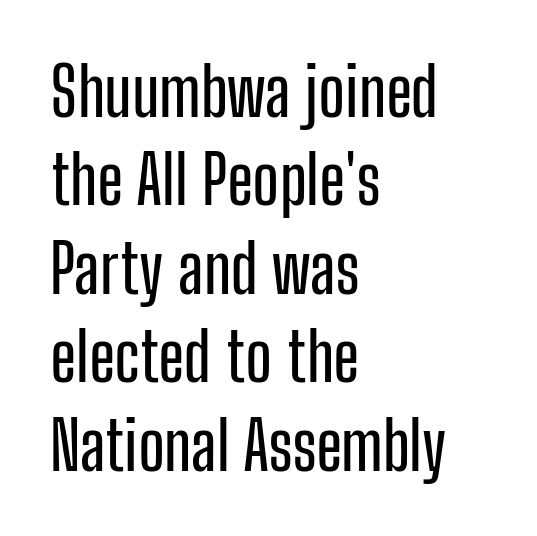
{"serif": "no", "italic": "no", "width": "condensed", "stroke_contrast": "low", "x_height": "medium", "monospaced": "no", "underline": "no", "align": "left", "line_spacing": "normal", "line_spacing_ratio": 1.3, "letter_spacing": "normal", "letter_spacing_em": 0.0, "glyph_px": 68}
